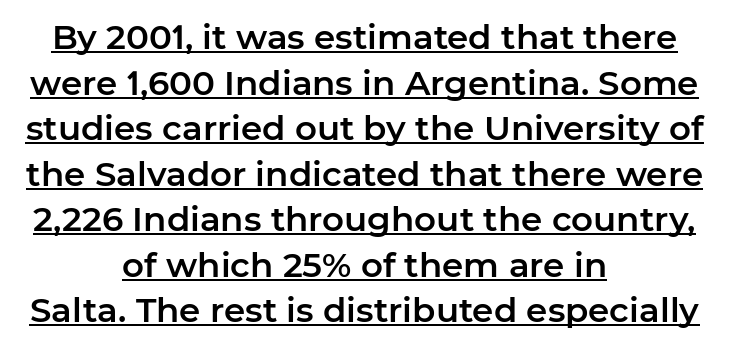
{"serif": "no", "italic": "no", "width": "normal", "stroke_contrast": "low", "x_height": "medium", "monospaced": "no", "underline": "yes", "align": "center", "line_spacing": "normal", "line_spacing_ratio": 1.34, "letter_spacing": "normal", "letter_spacing_em": 0.0, "glyph_px": 34}
